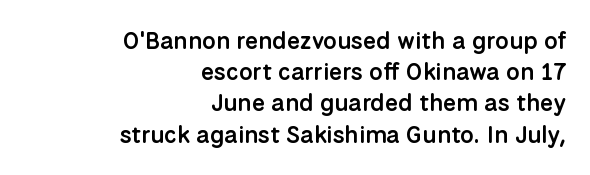
{"italic": "no", "bold": "semi", "underline": "no", "align": "right", "line_spacing": "normal", "line_spacing_ratio": 1.3, "letter_spacing": "normal", "letter_spacing_em": 0.0, "glyph_px": 24}
